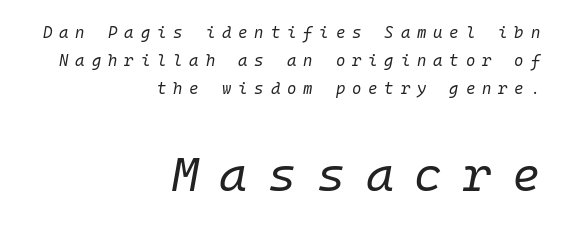
The image shows 48 px regular-weight type, italic (leaning right), monospaced; set right-aligned, line spacing 1.76x, unusually wide letter spacing (+0.43 em), not underlined; the second (bottom) block is 3.0x larger; low stroke contrast and a medium x-height.
